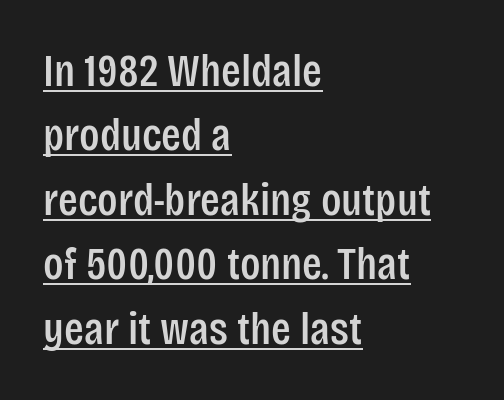
A continuous stroke trails under the words, as in a hyperlink. Evenly set lines give the paragraph a standard silhouette. What kind of face is this? One without serifs — a sans. The line texture is even and compact thanks to regular tracking.
